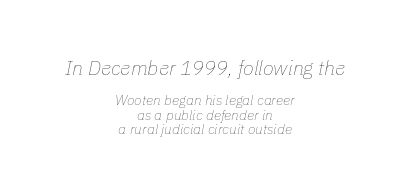
The image shows 20 px text type, italic (leaning right); set centered, tight line spacing (1.02x), normal letter spacing, not underlined; the first (top) block is 1.43x larger.
